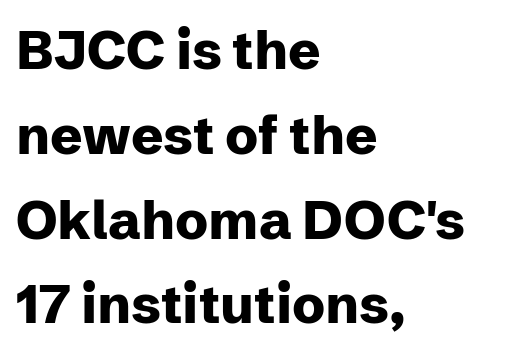
Q: Is the text bold? A: Yes.
Q: Is the text italic (slanted)? A: No, it is upright.
Q: Is the typeface a serif or a sans-serif typeface? A: Sans-serif.
Q: Is the text underlined? A: No.
Q: How is the paragraph aligned? A: Left-aligned.
Q: Is the spacing between letters normal or unusually wide? A: Normal.
Q: Is the spacing between lines tight, normal or loose? A: Normal.
Q: Width (condensed, normal, or wide)? A: Normal.
Q: Stroke contrast? A: Low.
Q: x-height? A: Medium.
Q: Monospaced? A: No.
